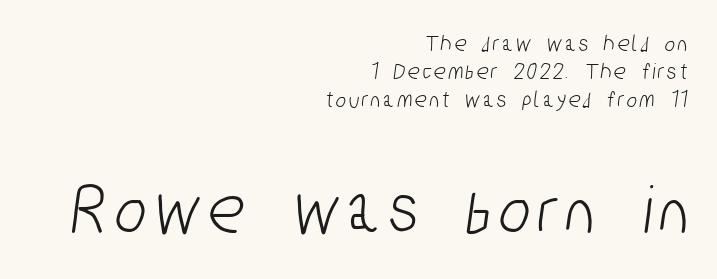
The image shows 73 px condensed sans-serif type; set right-aligned, line spacing 1.17x, not underlined; the second (bottom) block is 3.04x larger; low stroke contrast and a medium x-height.
